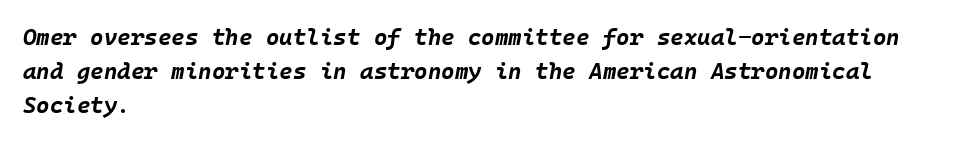
{"italic": "yes", "lean": "right", "slant_degrees": 10, "bold": "yes", "underline": "no", "align": "left", "line_spacing": "normal", "line_spacing_ratio": 1.47, "letter_spacing": "normal", "letter_spacing_em": 0.0, "glyph_px": 23}
